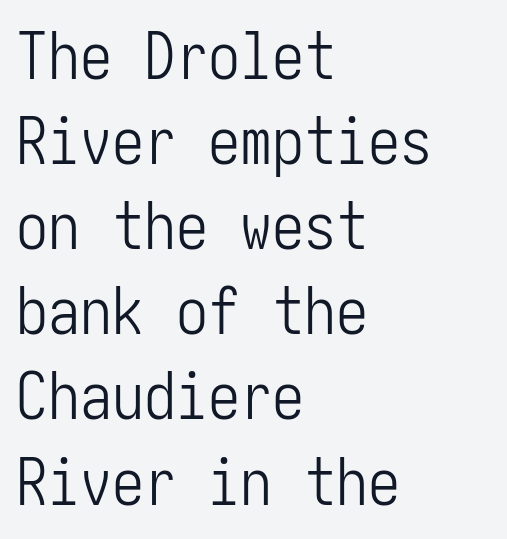
Q: Is the text bold? A: No.
Q: Is the text italic (slanted)? A: No, it is upright.
Q: Is the typeface a serif or a sans-serif typeface? A: Sans-serif.
Q: Is the text underlined? A: No.
Q: How is the paragraph aligned? A: Left-aligned.
Q: Is the spacing between letters normal or unusually wide? A: Normal.
Q: Is the spacing between lines tight, normal or loose? A: Normal.
Q: Width (condensed, normal, or wide)? A: Condensed.
Q: Stroke contrast? A: Low.
Q: x-height? A: Medium.
